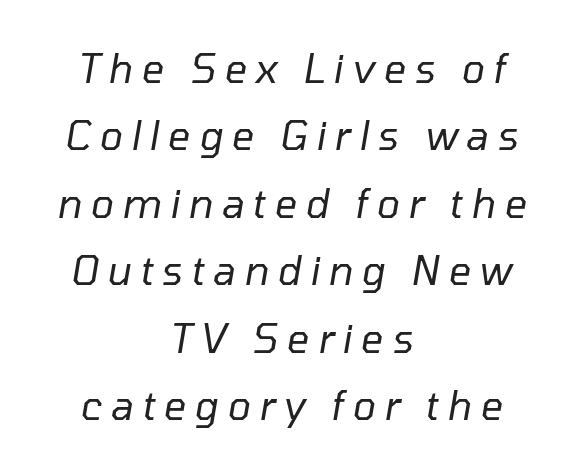
The area under the type is left untouched. Each letter keeps its own natural width here, so spacing adapts to shape. The font sits on the lighter half of the weight spectrum, regular included. Horizontally, the lines are justified to the midpoint only. The typography opts for an oblique posture over an upright one. Compared with typical body copy, the letter spacing here is much looser.
